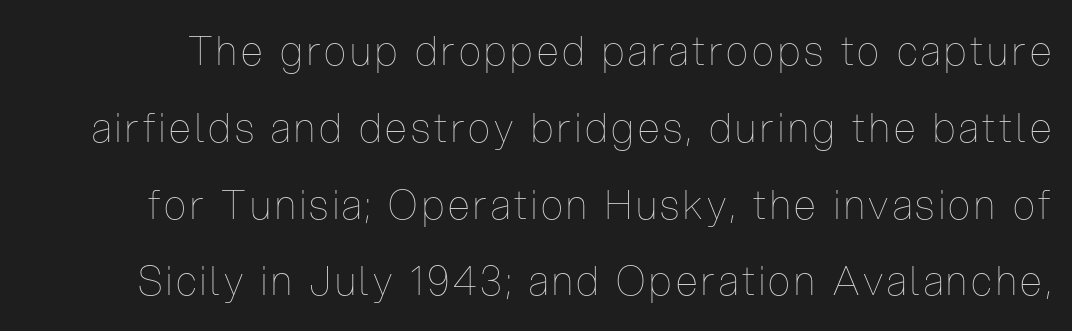
The image shows 40 px thin, condensed type, upright; set loose line spacing (1.92x), not underlined; low stroke contrast and a medium x-height.
